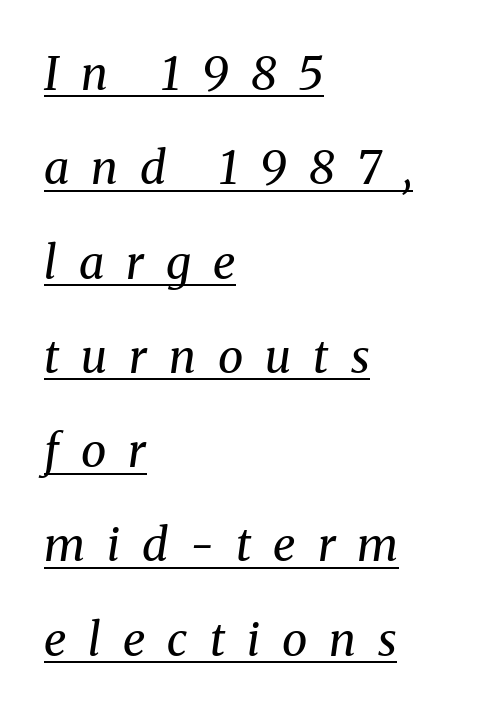
Q: Is the text bold? A: No.
Q: Is the text italic (slanted)? A: Yes, it leans right by about 8 degrees.
Q: Is the typeface a serif or a sans-serif typeface? A: Serif.
Q: Is the text underlined? A: Yes.
Q: How is the paragraph aligned? A: Left-aligned.
Q: Is the spacing between letters normal or unusually wide? A: Unusually wide.
Q: Is the spacing between lines tight, normal or loose? A: Loose.
Q: Width (condensed, normal, or wide)? A: Normal.
Q: Stroke contrast? A: Medium.
Q: x-height? A: Medium.
Q: Monospaced? A: No.
